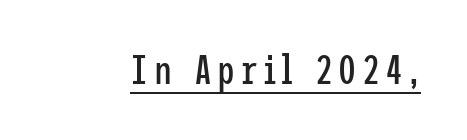
Stroke mass is kept to a normal reading level or below. Check the space under the baseline: a stroke is drawn there. The typography opts for an upright posture over an oblique one. The type family on display is of the sans-serif kind.
